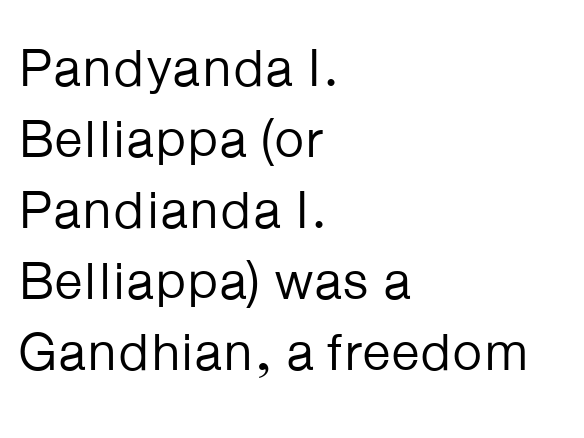
The image shows 53 px regular-weight sans-serif type, upright; set left-aligned, normal line spacing (1.34x), normal letter spacing, not underlined; low stroke contrast and a medium x-height.
